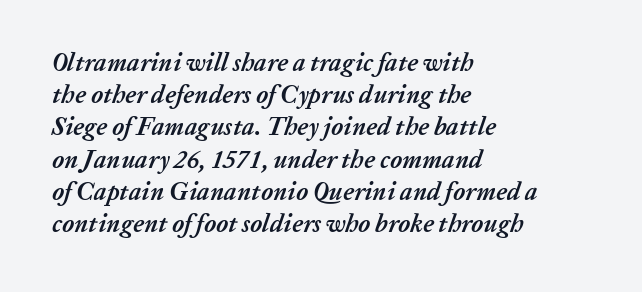
Q: Is the text bold? A: Yes.
Q: Is the text italic (slanted)? A: Yes, it leans right by about 20 degrees.
Q: Is the text underlined? A: No.
Q: How is the paragraph aligned? A: Left-aligned.
Q: Is the spacing between letters normal or unusually wide? A: Normal.
Q: Is the spacing between lines tight, normal or loose? A: Normal.
